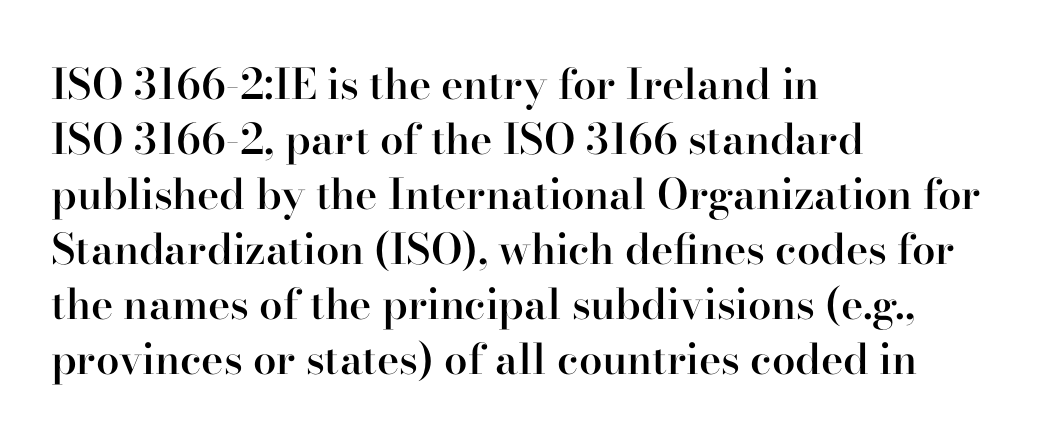
{"serif": "yes", "italic": "no", "bold": "semi", "weight": "semibold", "width": "normal", "stroke_contrast": "high", "x_height": "small", "monospaced": "no", "underline": "no", "align": "left", "line_spacing": "normal", "line_spacing_ratio": 1.31, "letter_spacing": "normal", "letter_spacing_em": 0.0, "glyph_px": 42}
